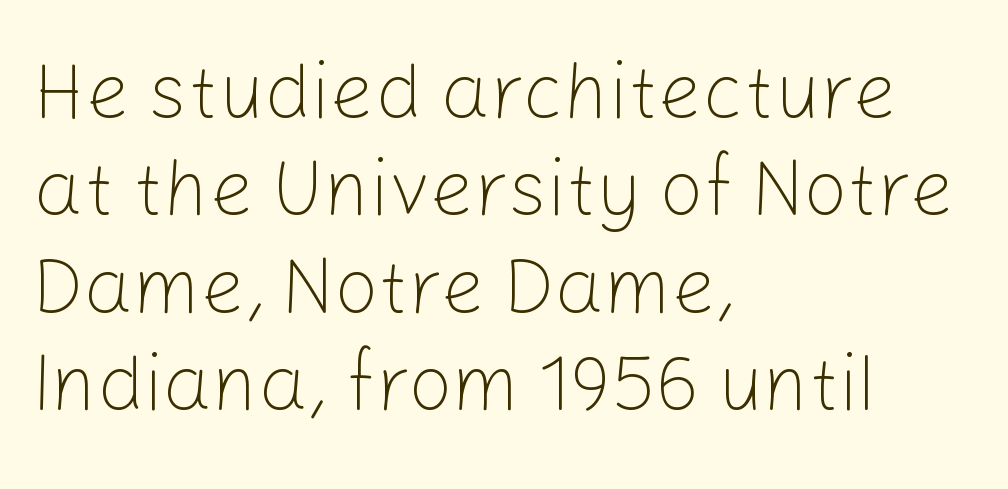
The area under the type is left untouched. The horizontal fit of the characters is conventional and even. The typeface has the unassuming heft of standard copy or less. This block has exactly the height ordinary leading produces. Note the varied advance widths — an 'i' is clearly narrower than an 'm'. Leftover space on each line is placed entirely after the last word.
